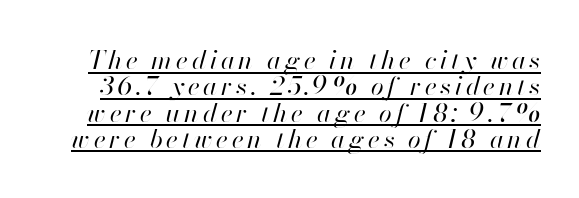
Does the leading feel generous? Not at all — it's pinched. The typesetting does not lean heavy: it is not bold. Caption: lettering with a line underneath. This sample uses an oblique cut, with every glyph tilted off the vertical.
